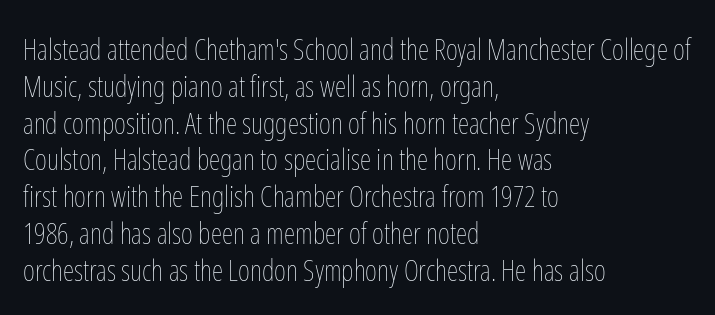
Q: Is the text bold? A: No.
Q: Is the text italic (slanted)? A: No, it is upright.
Q: Is the text underlined? A: No.
Q: How is the paragraph aligned? A: Left-aligned.
Q: Is the spacing between letters normal or unusually wide? A: Normal.
Q: Is the spacing between lines tight, normal or loose? A: Normal.
Q: Width (condensed, normal, or wide)? A: Condensed.
Q: Stroke contrast? A: Low.
Q: x-height? A: Medium.
Q: Monospaced? A: No.
